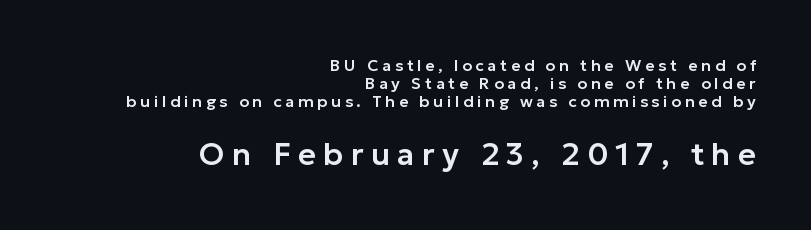
{"serif": "no", "italic": "no", "width": "normal", "stroke_contrast": "low", "x_height": "medium", "monospaced": "no", "underline": "no", "align": "right", "line_spacing": "tight", "line_spacing_ratio": 1.13, "letter_spacing": "wide", "letter_spacing_em": 0.23, "larger_block": "second", "size_ratio": 1.94, "glyph_px": 31}
